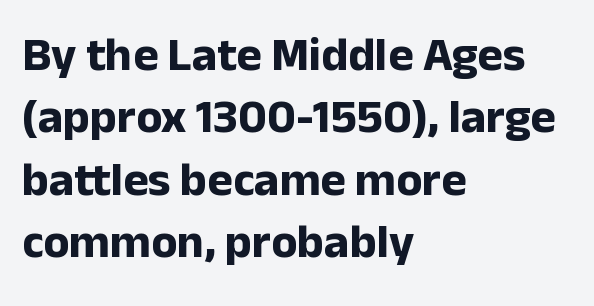
The image shows 48 px bold sans-serif type, upright; set left-aligned, normal line spacing (1.3x), normal letter spacing, not underlined; low stroke contrast and a medium x-height.
